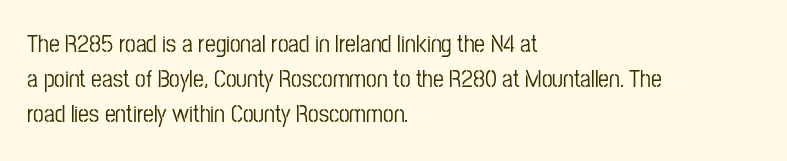
This sample keeps an unexceptional amount of space between lines. These lines keep a tight, regular rhythm from letter to letter. Every stem runs plumb, perpendicular to the baseline. Reading down the block, your eye returns to a fixed left position each line. The string is rendered with underlining switched off.
